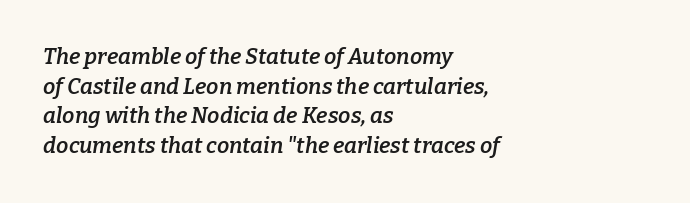
Q: Is the text bold? A: Semi-bold.
Q: Is the text italic (slanted)? A: Yes, it leans right by about 9 degrees.
Q: Is the text underlined? A: No.
Q: How is the paragraph aligned? A: Left-aligned.
Q: Is the spacing between letters normal or unusually wide? A: Normal.
Q: Is the spacing between lines tight, normal or loose? A: Normal.
